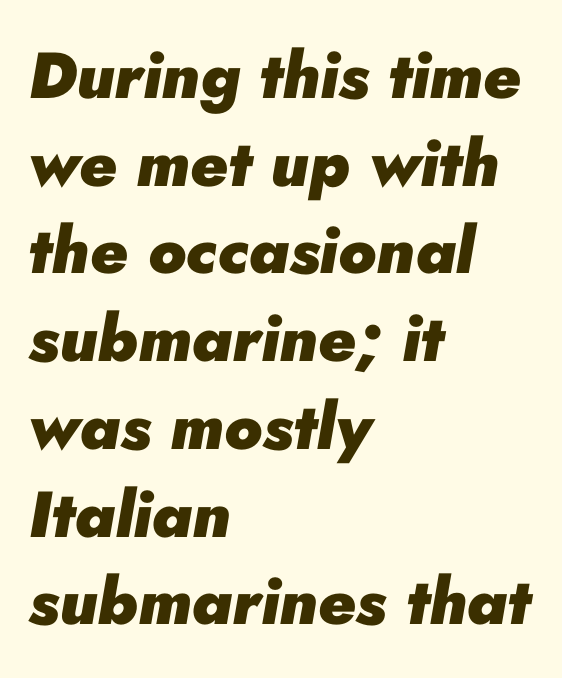
The image shows 65 px heavy type, italic (leaning right); set left-aligned, normal line spacing (1.35x), normal letter spacing, not underlined; low stroke contrast and a small x-height.
